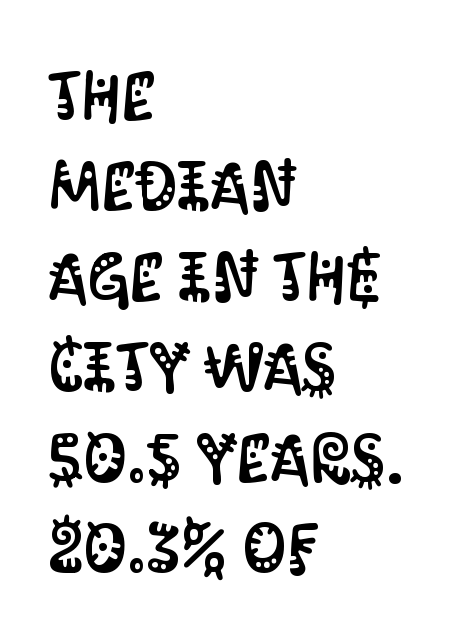
The zone under the glyphs is completely vacant. Classification — sans serif. The letters sit at their default tracking, neither squeezed nor spread. The passage shown stacks its lines at a standard gap.
